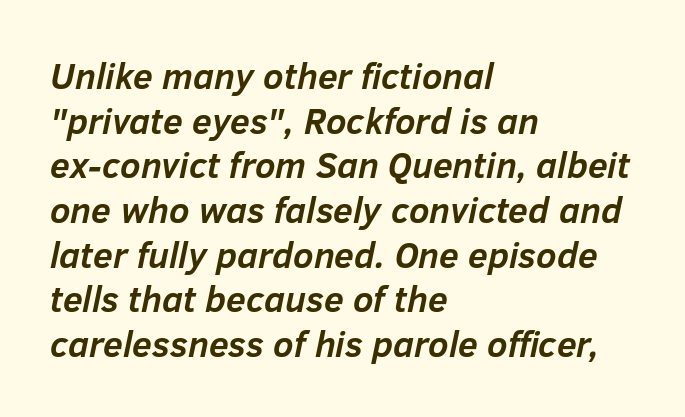
This rendering leaves character spacing at its baseline value. The area under the type is left untouched. Every row of glyphs begins at an identical x-position on the left. The face used here is proportionally spaced, like ordinary book or web type.
